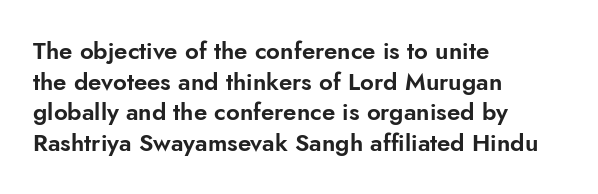
The image shows 24 px text type, upright; set left-aligned, normal line spacing (1.28x), normal letter spacing, not underlined.
